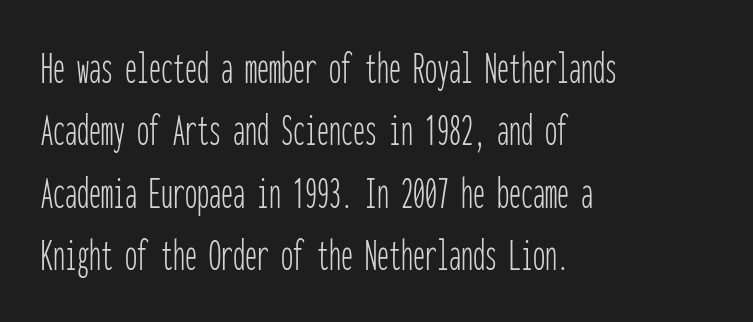
The type is set solid horizontally, with unmodified tracking. Summary of weight: not heavy and not bold. Classification — sans serif. Which margin do the lines hug? The left one — the right edge is uneven.
